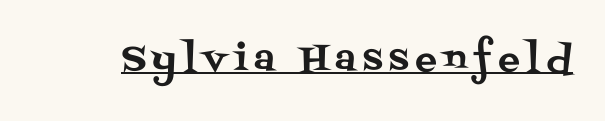
The image shows 36 px serif type, upright; set underlined; medium stroke contrast and a large x-height.
